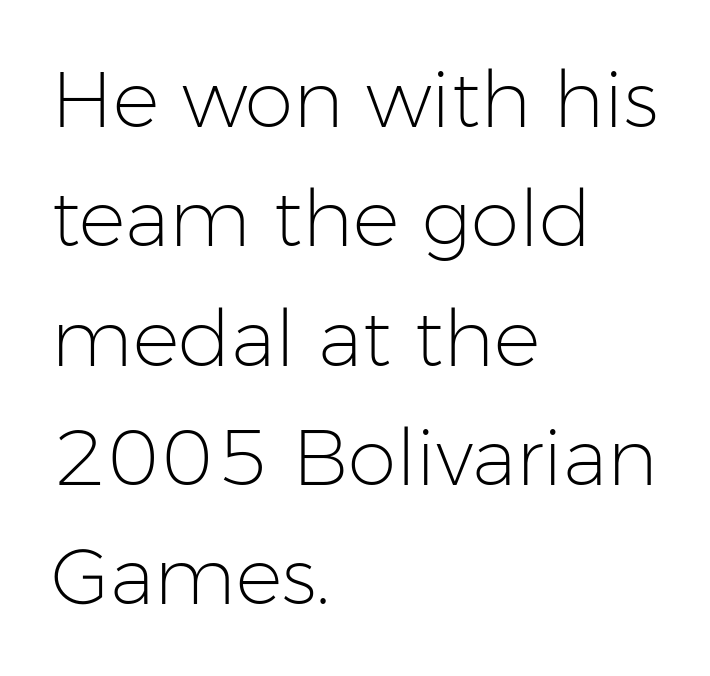
Leading matches the norm, producing a regular column. These lines are composed in type without serifs. A typesetter would call this proportional, since set widths differ per character. No italicization has been applied; the sample stays upright. Descenders hang freely into open space.
